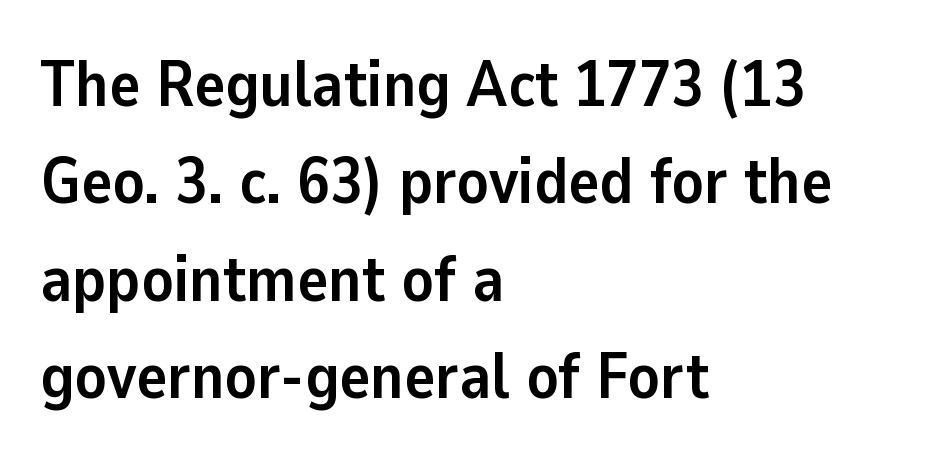
The image shows 65 px semibold sans-serif type, upright; set left-aligned, normal line spacing (1.5x), normal letter spacing, not underlined; low stroke contrast and a medium x-height.
